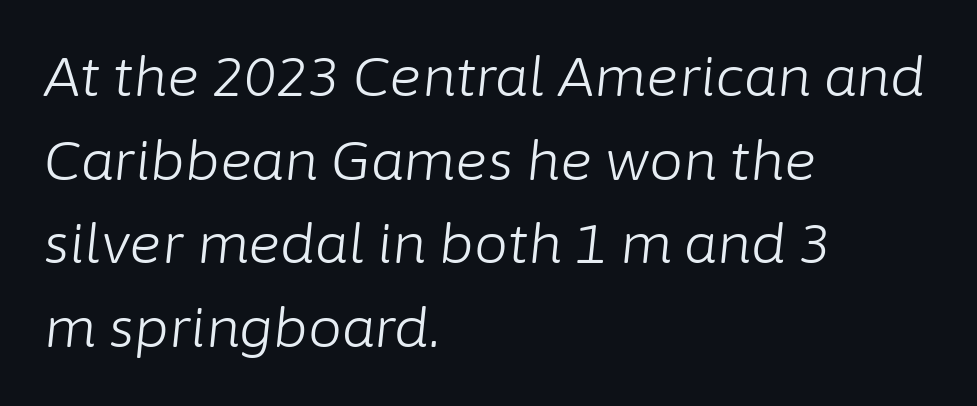
Spacing verdict: proportional, widths tailored to each character. The typography opts for an oblique posture over an upright one. A light-to-regular cut is what we see here. Each line starts at the same left margin while the right side varies. Nobody touched the tracking dial on this one.
